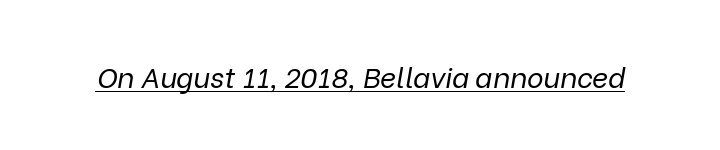
{"italic": "yes", "lean": "right", "slant_degrees": 9, "bold": "no", "weight": "regular", "width": "normal", "stroke_contrast": "low", "x_height": "medium", "monospaced": "no", "underline": "yes", "letter_spacing": "normal", "letter_spacing_em": 0.0, "glyph_px": 28}
